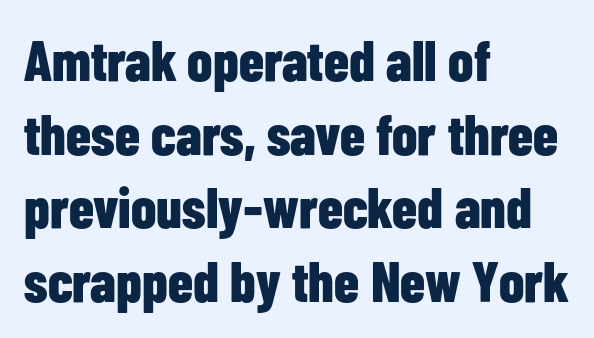
Q: Is the text bold? A: Yes.
Q: Is the text italic (slanted)? A: No, it is upright.
Q: Is the typeface a serif or a sans-serif typeface? A: Sans-serif.
Q: Is the text underlined? A: No.
Q: How is the paragraph aligned? A: Left-aligned.
Q: Is the spacing between letters normal or unusually wide? A: Normal.
Q: Is the spacing between lines tight, normal or loose? A: Normal.
Q: Width (condensed, normal, or wide)? A: Condensed.
Q: Stroke contrast? A: Low.
Q: x-height? A: Medium.
Q: Monospaced? A: No.
